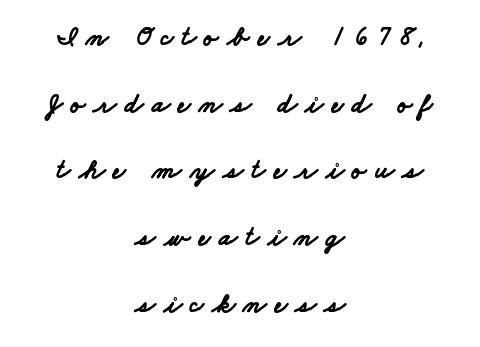
{"bold": "yes", "underline": "no", "align": "center", "line_spacing": "loose", "line_spacing_ratio": 2.47, "letter_spacing": "wide", "letter_spacing_em": 0.3, "glyph_px": 27}
